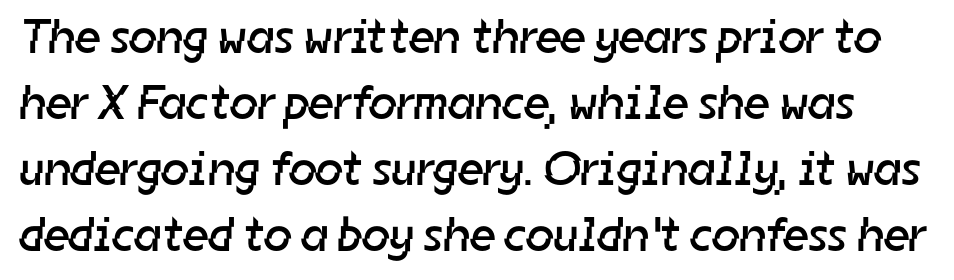
The face used here is rendered with its standard letterfit. You could not count columns in this text — the font is proportionally spaced. This sample keeps an unexceptional amount of space between lines. Nobody drew a line under any word here. Are there feet on the stems? There aren't — it's a sans. Counters stay open thanks to moderate or lighter strokes.
